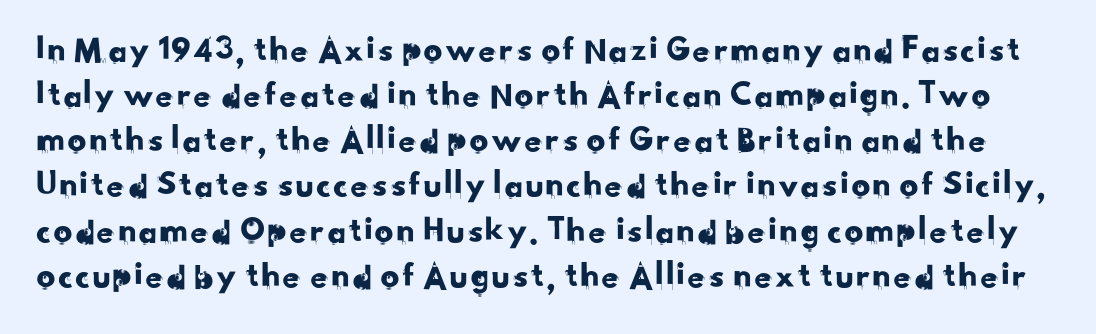
Q: Is the typeface a serif or a sans-serif typeface? A: Sans-serif.
Q: Is the text underlined? A: No.
Q: Is the spacing between letters normal or unusually wide? A: Normal.
Q: Width (condensed, normal, or wide)? A: Normal.
Q: Stroke contrast? A: Low.
Q: x-height? A: Small.
Q: Monospaced? A: No.
